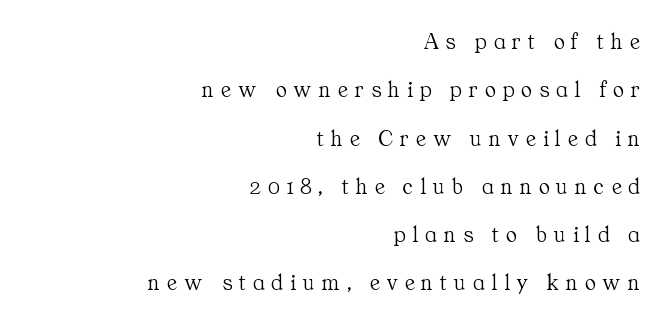
The image shows 23 px text type, upright; set right-aligned, loose line spacing (2.1x), unusually wide letter spacing (+0.3 em), not underlined.
